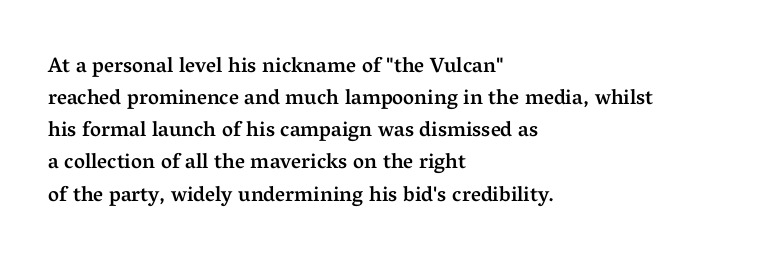
{"italic": "no", "bold": "semi", "underline": "no", "align": "left", "line_spacing": "normal", "line_spacing_ratio": 1.53, "letter_spacing": "normal", "letter_spacing_em": 0.0, "glyph_px": 21}
